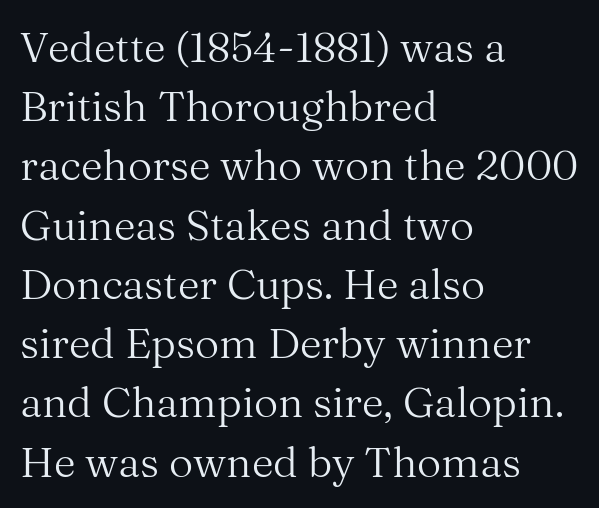
Note: serifs present on the glyphs. If you measured baseline to baseline, you'd find a middling distance. Does the lettering tilt? It doesn't — this is upright. Varying glyph widths throughout — classic text-font behaviour. Typeset ragged right — the left edge is the straight one.
